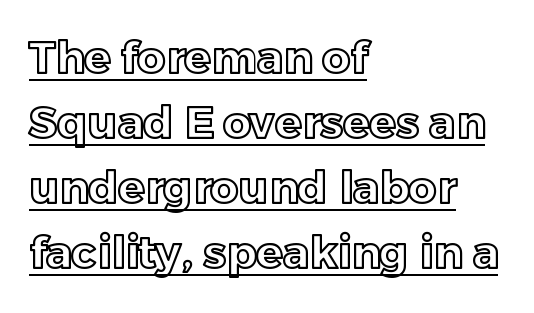
The image shows 44 px text type, upright; set left-aligned, normal line spacing (1.48x), normal letter spacing, underlined; a medium x-height.
